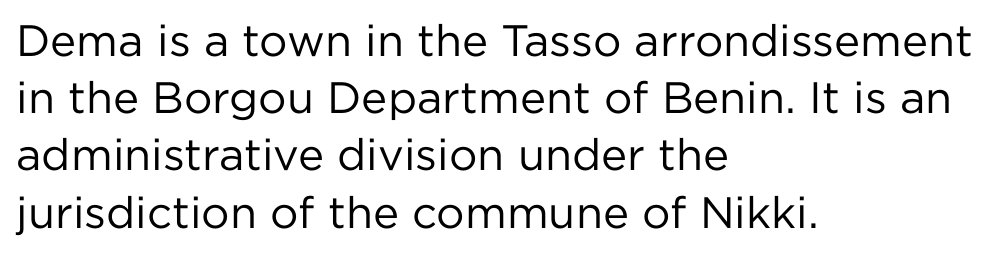
The characters are drawn with everyday or finer stroke widths. Check the space under the baseline: it is left empty. This is the regular roman posture of the typeface. Unlike a traditional serif, this face leaves its strokes unadorned. The horizontal fit of the characters is conventional and even.
